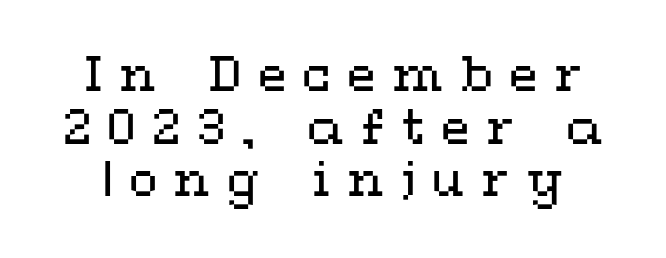
The passage shown has open, widely tracked lettering throughout. Proportional: the letters do not fall into vertical columns. Has an underline been added? It has not. The typeface has the unassuming heft of standard copy or less. Is there any slant? The stems are plumb.
